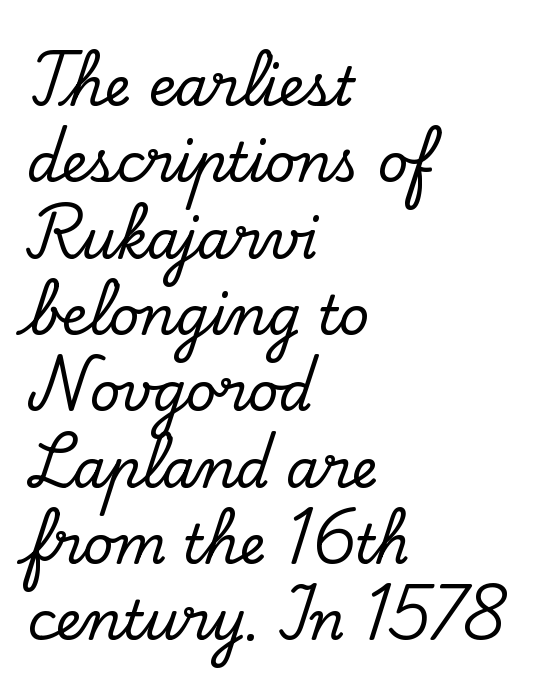
The image shows 53 px serif type; set left-aligned, normal line spacing (1.44x), normal letter spacing, not underlined; low stroke contrast and a small x-height.
